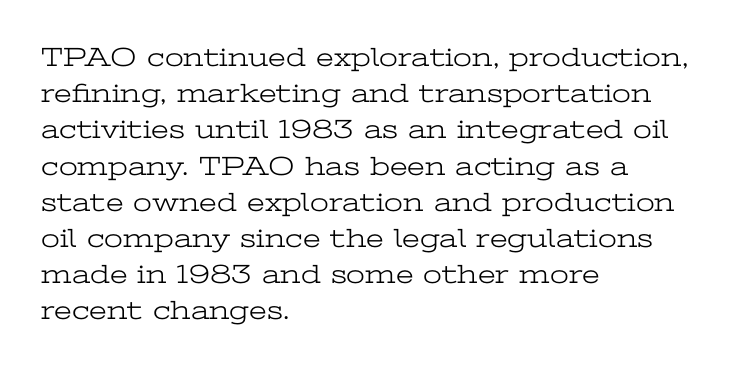
The image shows 27 px text type, upright; set left-aligned, normal line spacing (1.34x), normal letter spacing, not underlined.
